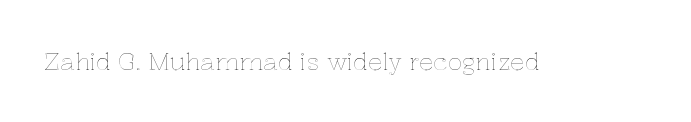
Q: Is the text italic (slanted)? A: No, it is upright.
Q: Is the text underlined? A: No.
Q: Is the spacing between letters normal or unusually wide? A: Normal.
